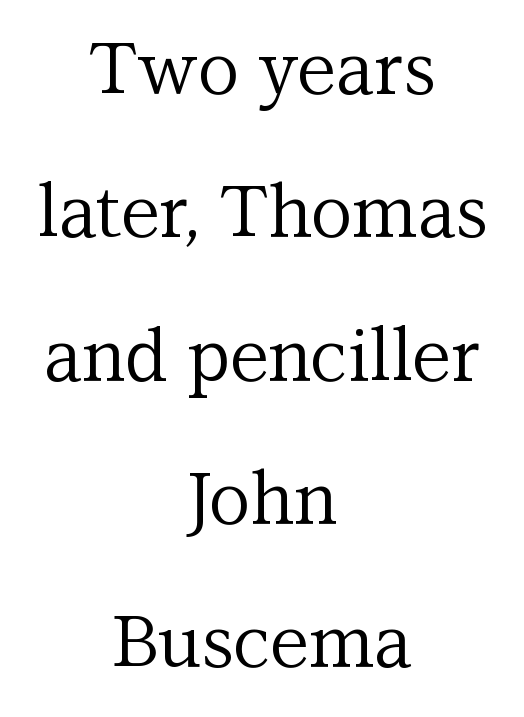
The image shows 72 px regular-weight serif type, upright; set centered, loose line spacing (1.99x), normal letter spacing, not underlined; medium stroke contrast and a medium x-height.
